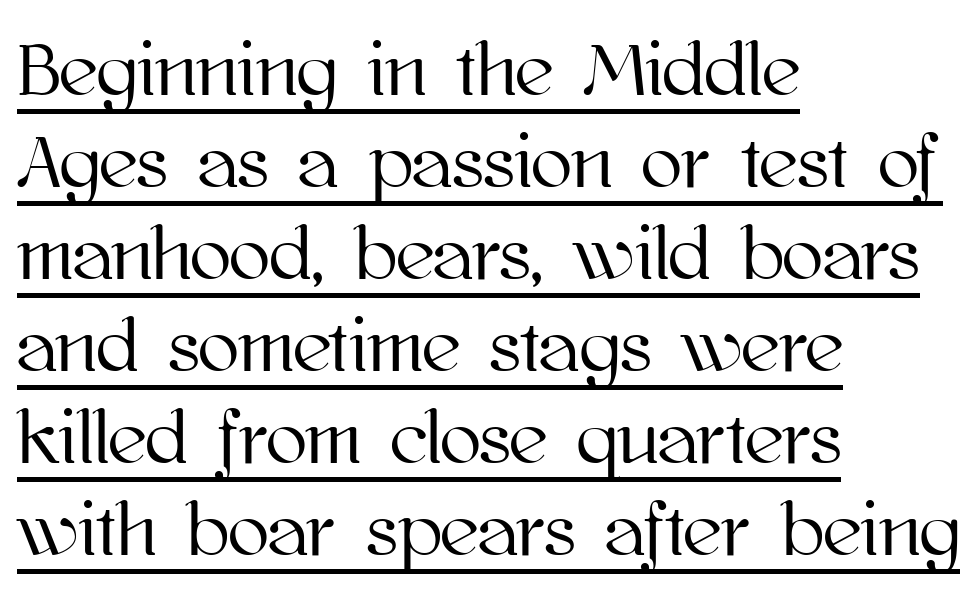
Q: Is the text italic (slanted)? A: No, it is upright.
Q: Is the text underlined? A: Yes.
Q: How is the paragraph aligned? A: Left-aligned.
Q: Is the spacing between letters normal or unusually wide? A: Normal.
Q: Width (condensed, normal, or wide)? A: Normal.
Q: Stroke contrast? A: High.
Q: x-height? A: Medium.
Q: Monospaced? A: No.
